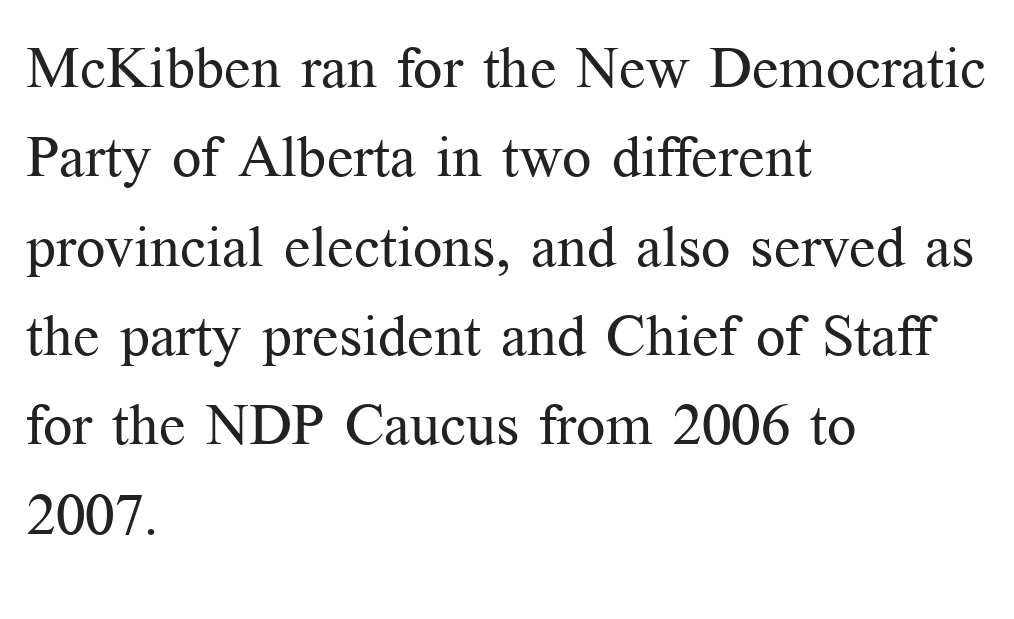
Q: Is the text bold? A: No.
Q: Is the text italic (slanted)? A: No, it is upright.
Q: Is the typeface a serif or a sans-serif typeface? A: Serif.
Q: Is the text underlined? A: No.
Q: How is the paragraph aligned? A: Left-aligned.
Q: Is the spacing between letters normal or unusually wide? A: Normal.
Q: Is the spacing between lines tight, normal or loose? A: Normal.
Q: Width (condensed, normal, or wide)? A: Normal.
Q: Stroke contrast? A: Medium.
Q: x-height? A: Medium.
Q: Monospaced? A: No.
